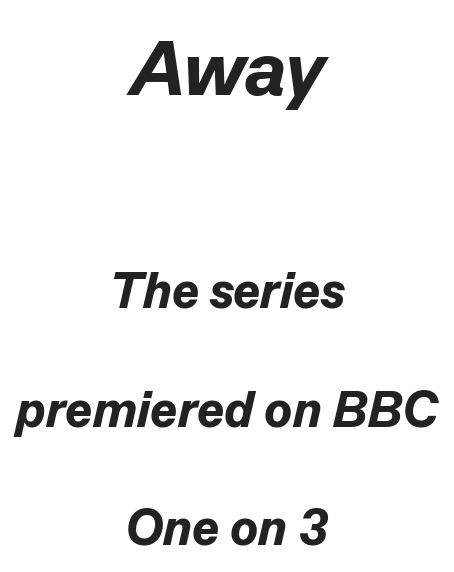
Q: Is the text bold? A: Yes.
Q: Is the text italic (slanted)? A: Yes, it leans right by about 13 degrees.
Q: Is the text underlined? A: No.
Q: How is the paragraph aligned? A: Centered.
Q: Is the spacing between letters normal or unusually wide? A: Normal.
Q: Is the spacing between lines tight, normal or loose? A: Loose.
Q: Which block of text is set in a larger size, the first (top) or the second (bottom)? A: The first (top) one.
Q: Width (condensed, normal, or wide)? A: Normal.
Q: Stroke contrast? A: Low.
Q: x-height? A: Medium.
Q: Monospaced? A: No.
